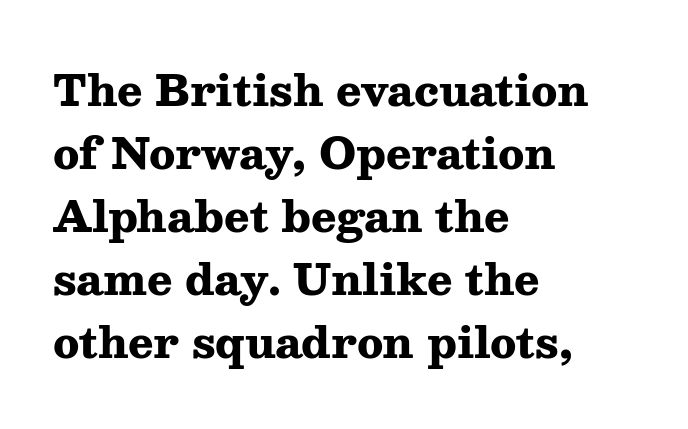
{"serif": "yes", "italic": "no", "bold": "yes", "weight": "heavy", "width": "wide", "stroke_contrast": "medium", "x_height": "medium", "monospaced": "no", "underline": "no", "align": "left", "line_spacing": "normal", "line_spacing_ratio": 1.5, "letter_spacing": "normal", "letter_spacing_em": 0.0, "glyph_px": 42}
